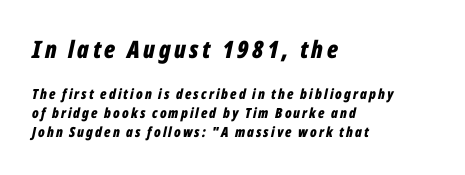
The image shows 24 px bold type, italic (leaning right); set left-aligned, normal line spacing (1.37x), not underlined; the first (top) block is 1.71x larger.
